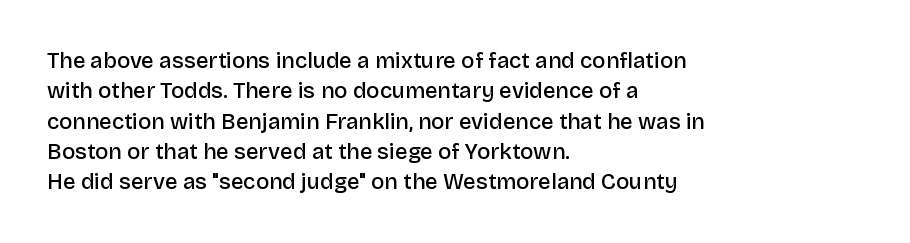
{"italic": "no", "bold": "semi", "underline": "no", "align": "left", "line_spacing": "normal", "line_spacing_ratio": 1.38, "letter_spacing": "normal", "letter_spacing_em": 0.0, "glyph_px": 22}
